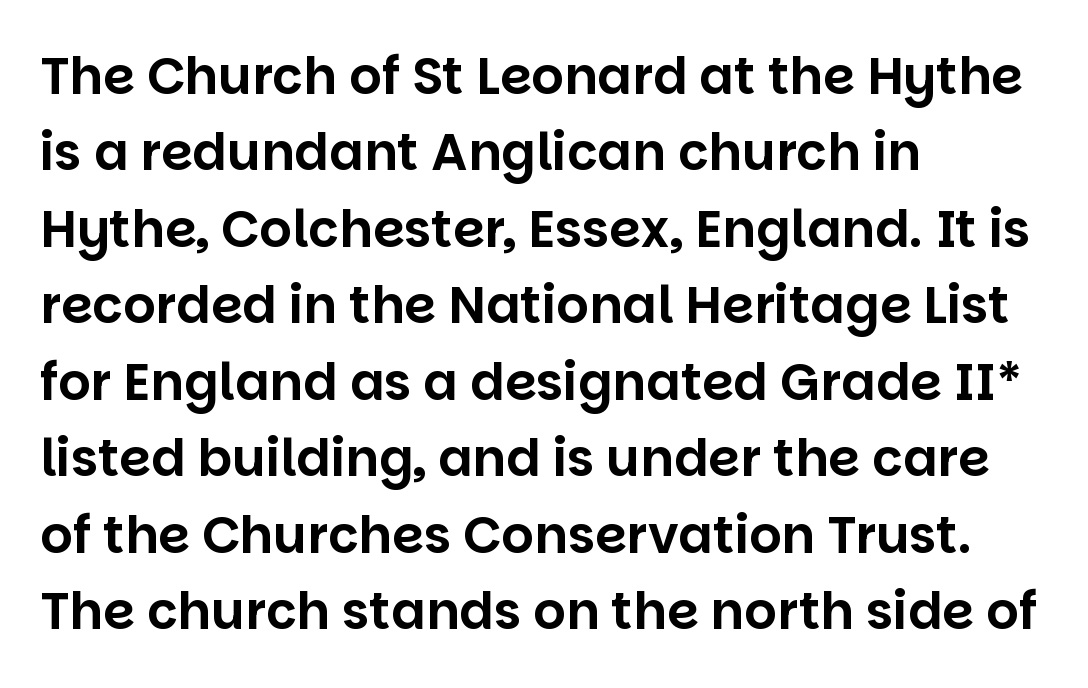
The image shows 51 px sans-serif type, upright; set left-aligned, normal line spacing (1.5x), normal letter spacing, not underlined; low stroke contrast and a large x-height.
